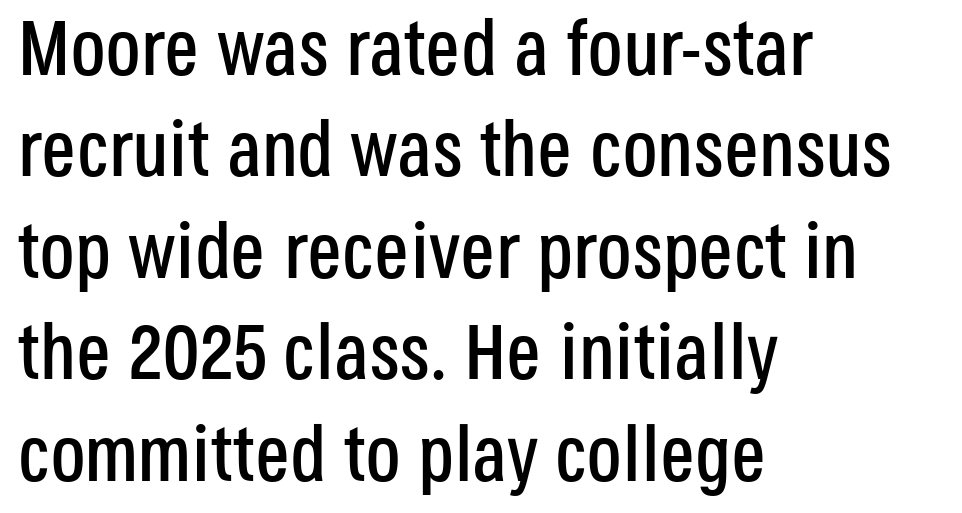
The image shows 78 px condensed sans-serif type, upright; set left-aligned, normal line spacing (1.3x), normal letter spacing, not underlined; low stroke contrast and a large x-height.
